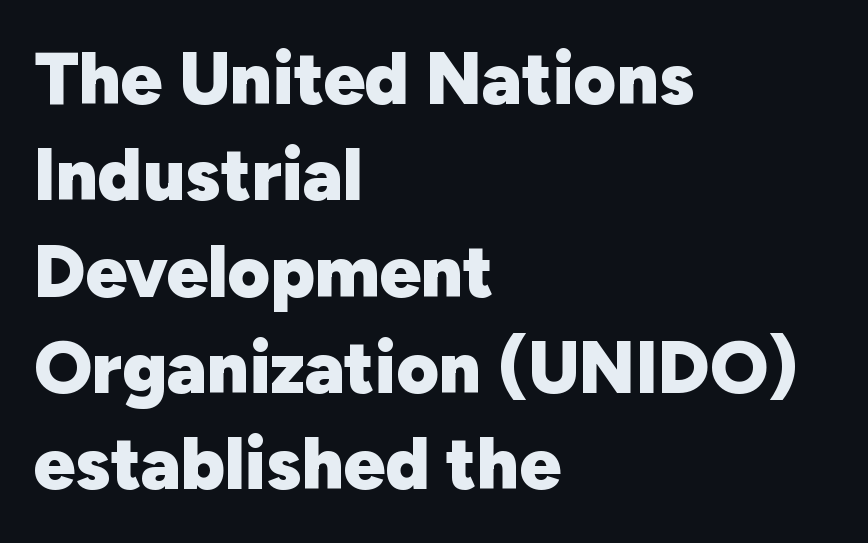
{"serif": "no", "italic": "no", "bold": "yes", "weight": "heavy", "width": "normal", "stroke_contrast": "low", "x_height": "medium", "monospaced": "no", "underline": "no", "align": "left", "line_spacing": "normal", "line_spacing_ratio": 1.32, "letter_spacing": "normal", "letter_spacing_em": 0.0, "glyph_px": 73}
